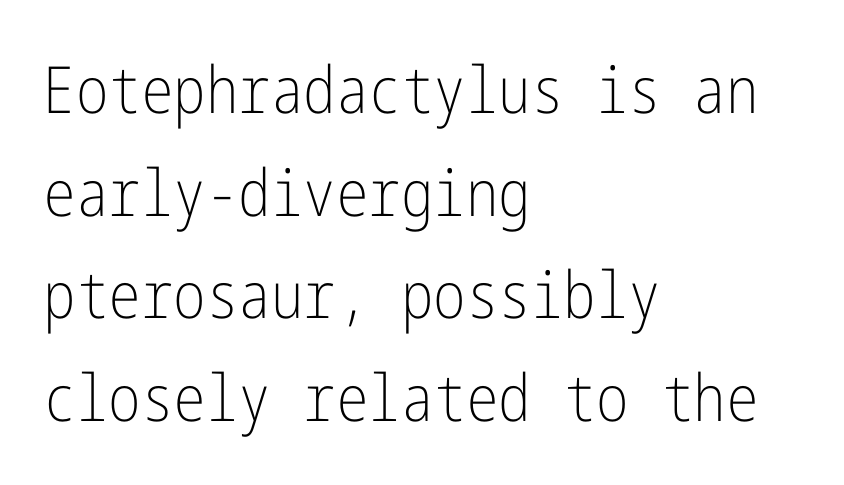
The image shows 65 px light, condensed sans-serif type, upright; set left-aligned, normal line spacing (1.58x), normal letter spacing, not underlined; low stroke contrast and a medium x-height.
